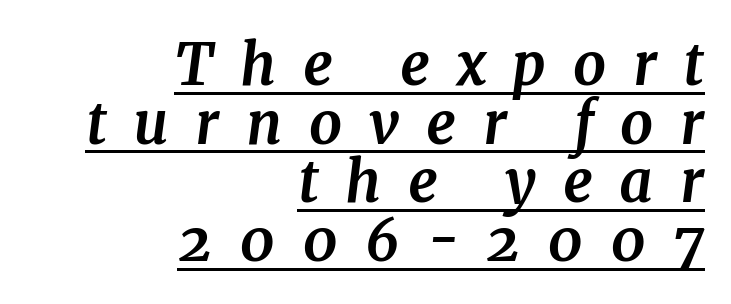
{"serif": "yes", "italic": "yes", "lean": "right", "slant_degrees": 7, "bold": "yes", "weight": "bold", "width": "normal", "stroke_contrast": "medium", "x_height": "medium", "monospaced": "no", "underline": "yes", "align": "right", "line_spacing": "tight", "line_spacing_ratio": 1.01, "letter_spacing": "wide", "letter_spacing_em": 0.46, "glyph_px": 58}
